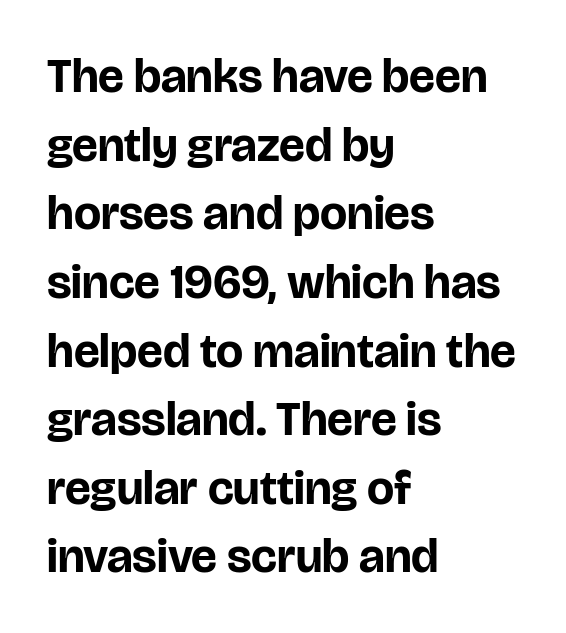
Q: Is the text bold? A: Yes.
Q: Is the text italic (slanted)? A: No, it is upright.
Q: Is the typeface a serif or a sans-serif typeface? A: Sans-serif.
Q: Is the text underlined? A: No.
Q: How is the paragraph aligned? A: Left-aligned.
Q: Is the spacing between letters normal or unusually wide? A: Normal.
Q: Is the spacing between lines tight, normal or loose? A: Normal.
Q: Width (condensed, normal, or wide)? A: Normal.
Q: Stroke contrast? A: Low.
Q: x-height? A: Large.
Q: Monospaced? A: No.
